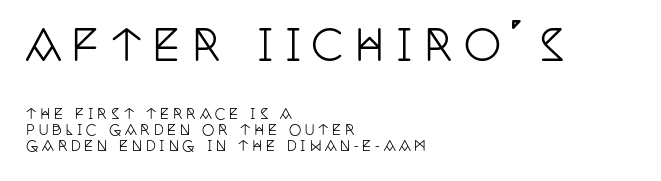
The text was rendered using a seriffed face with decorative stroke endings. The line-height multiplier appears low, near solid setting. A typesetter would call this proportional, since set widths differ per character. The rag falls on the right side of this text block.
